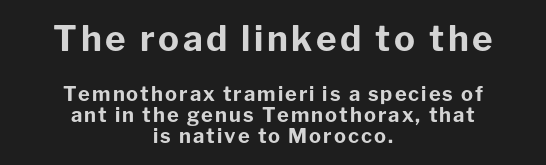
Q: Is the text bold? A: Yes.
Q: Is the text italic (slanted)? A: No, it is upright.
Q: Is the typeface a serif or a sans-serif typeface? A: Sans-serif.
Q: Is the text underlined? A: No.
Q: How is the paragraph aligned? A: Centered.
Q: Is the spacing between lines tight, normal or loose? A: Tight.
Q: Which block of text is set in a larger size, the first (top) or the second (bottom)? A: The first (top) one.
Q: Width (condensed, normal, or wide)? A: Normal.
Q: Stroke contrast? A: Low.
Q: x-height? A: Medium.
Q: Monospaced? A: No.
